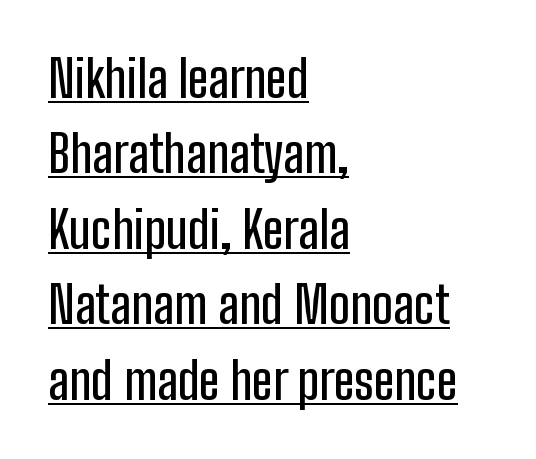
The image shows 50 px condensed sans-serif type, upright; set left-aligned, normal line spacing (1.51x), normal letter spacing, underlined; low stroke contrast and a medium x-height.
